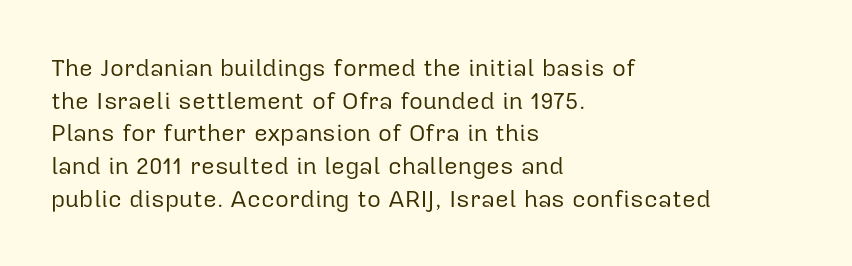
Q: Is the text bold? A: No.
Q: Is the text italic (slanted)? A: No, it is upright.
Q: Is the text underlined? A: No.
Q: How is the paragraph aligned? A: Left-aligned.
Q: Is the spacing between letters normal or unusually wide? A: Normal.
Q: Is the spacing between lines tight, normal or loose? A: Normal.
